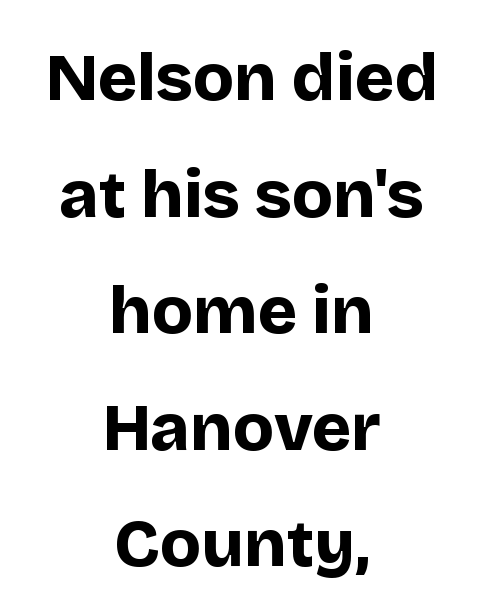
In terms of letterform style, serifs are entirely absent. Tracking here is standard; glyphs follow each other at the usual distance. Horizontal alignment here is central, giving a formal, balanced look. These lines are rendered in a variable-pitch font. The specimen reads as upright at a glance.
